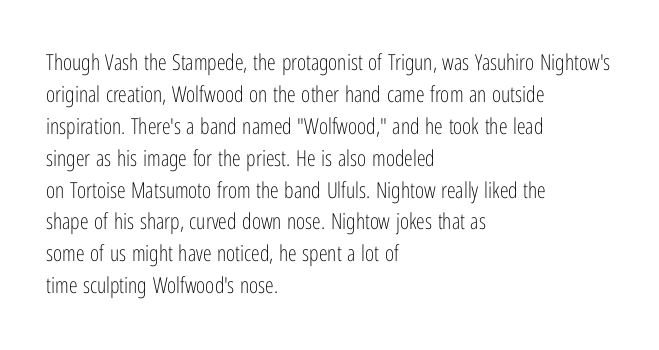
{"italic": "no", "bold": "no", "underline": "no", "align": "left", "line_spacing": "normal", "line_spacing_ratio": 1.45, "letter_spacing": "normal", "letter_spacing_em": 0.0, "glyph_px": 22}
